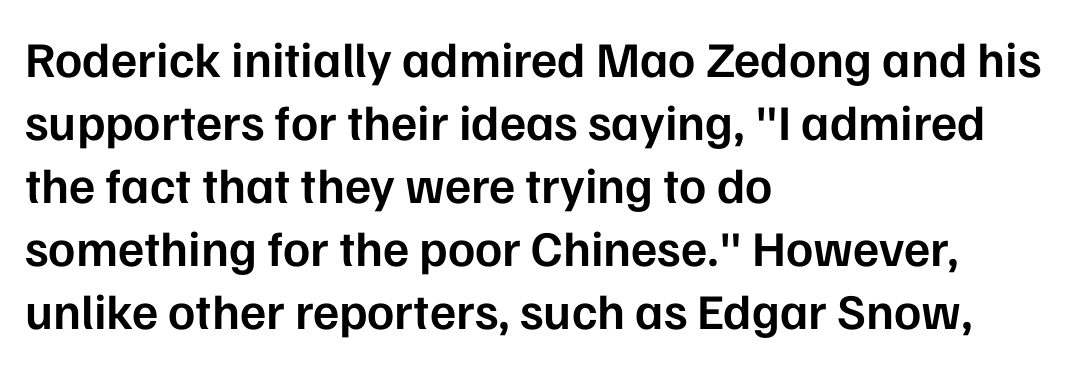
Strokes here are thickened, but only to semibold level. Posture: vertical. Spacing between characters is what you'd get straight out of the box. Serif or sans? Sans — the stroke terminals are bare. All the whitespace from short lines collects on the right.
